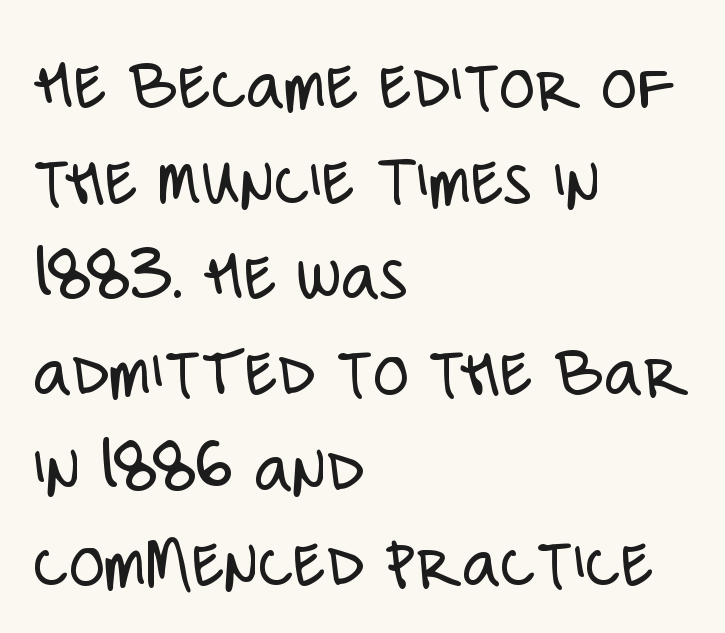
{"serif": "no", "italic": "no", "bold": "no", "weight": "light", "width": "condensed", "stroke_contrast": "low", "x_height": "large", "monospaced": "no", "underline": "no", "align": "left", "line_spacing": "normal", "line_spacing_ratio": 1.31, "letter_spacing": "normal", "letter_spacing_em": 0.0, "glyph_px": 73}
